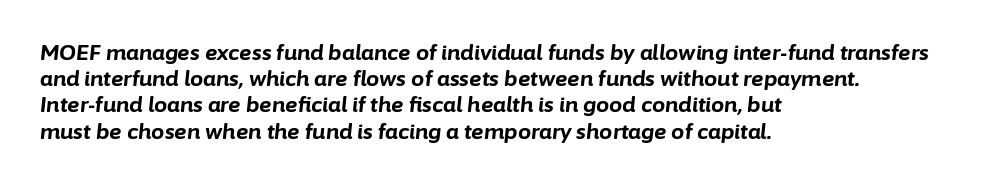
The image shows 21 px bold type, italic (leaning right); set left-aligned, normal line spacing (1.25x), normal letter spacing, not underlined.
